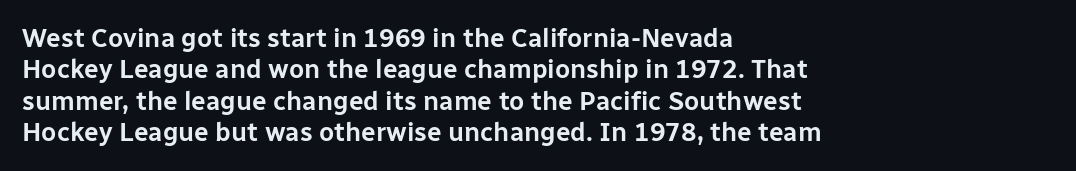
{"italic": "no", "underline": "no", "align": "left", "line_spacing_ratio": 1.21, "letter_spacing": "normal", "letter_spacing_em": 0.0, "glyph_px": 26}
